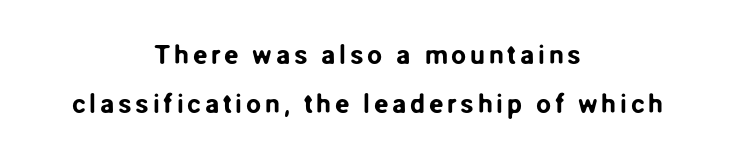
The image shows 27 px text type, upright; set centered, line spacing 1.83x, not underlined.
